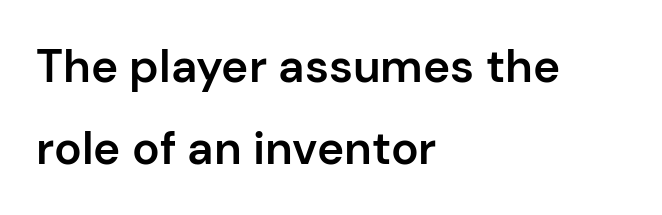
The image shows 46 px semibold sans-serif type, upright; set left-aligned, line spacing 1.78x, normal letter spacing, not underlined; low stroke contrast and a medium x-height.
